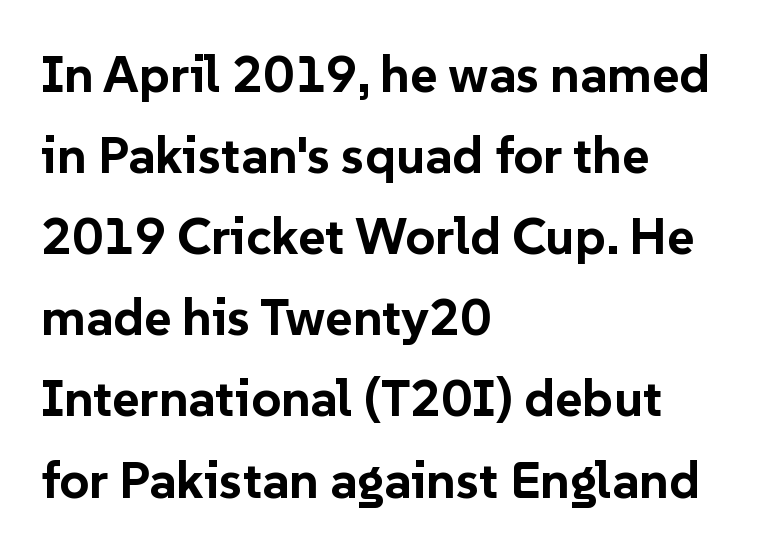
The image shows 52 px bold sans-serif type, upright; set left-aligned, normal line spacing (1.56x), normal letter spacing, not underlined; low stroke contrast and a medium x-height.
